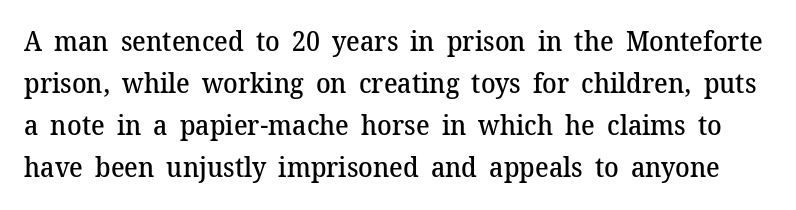
Line spacing here is normal. The gap between lines stays unmarked. Ascenders rise straight up at ninety degrees. Set as a demibold, roughly 600 on the weight scale.
